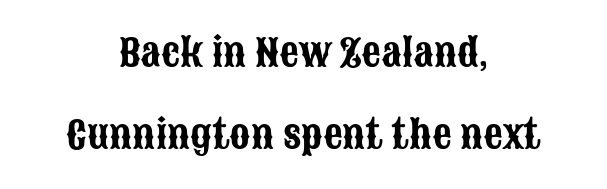
{"serif": "no", "italic": "no", "width": "condensed", "stroke_contrast": "low", "x_height": "large", "monospaced": "no", "underline": "no", "align": "center", "line_spacing": "loose", "line_spacing_ratio": 2.17, "letter_spacing": "normal", "letter_spacing_em": 0.0, "glyph_px": 38}
